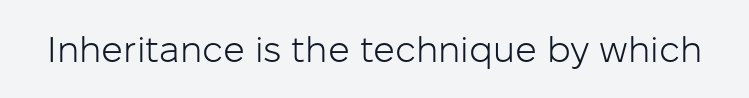
The image shows 36 px light sans-serif type, upright; set normal letter spacing, not underlined; low stroke contrast and a medium x-height.
